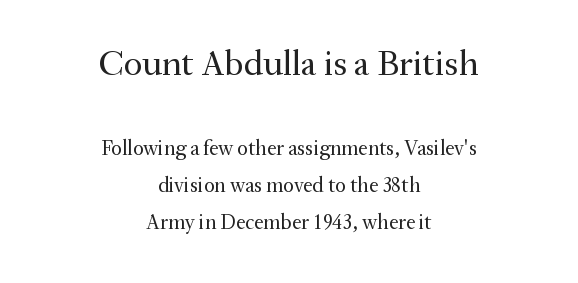
{"serif": "yes", "italic": "no", "bold": "no", "weight": "regular", "width": "normal", "stroke_contrast": "medium", "x_height": "small", "monospaced": "no", "underline": "no", "align": "center", "line_spacing_ratio": 1.76, "letter_spacing": "normal", "letter_spacing_em": 0.0, "larger_block": "first", "size_ratio": 1.71, "glyph_px": 36}
